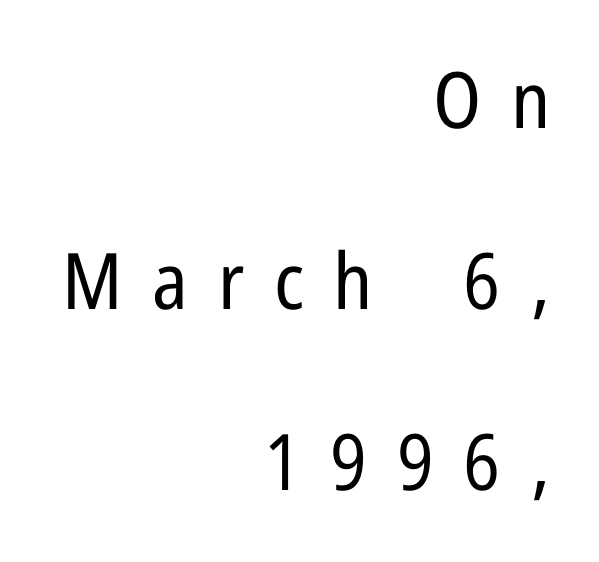
{"serif": "no", "italic": "no", "bold": "no", "weight": "regular", "width": "condensed", "stroke_contrast": "low", "x_height": "medium", "monospaced": "no", "underline": "no", "align": "right", "line_spacing": "loose", "line_spacing_ratio": 2.32, "letter_spacing": "wide", "letter_spacing_em": 0.38, "glyph_px": 78}
